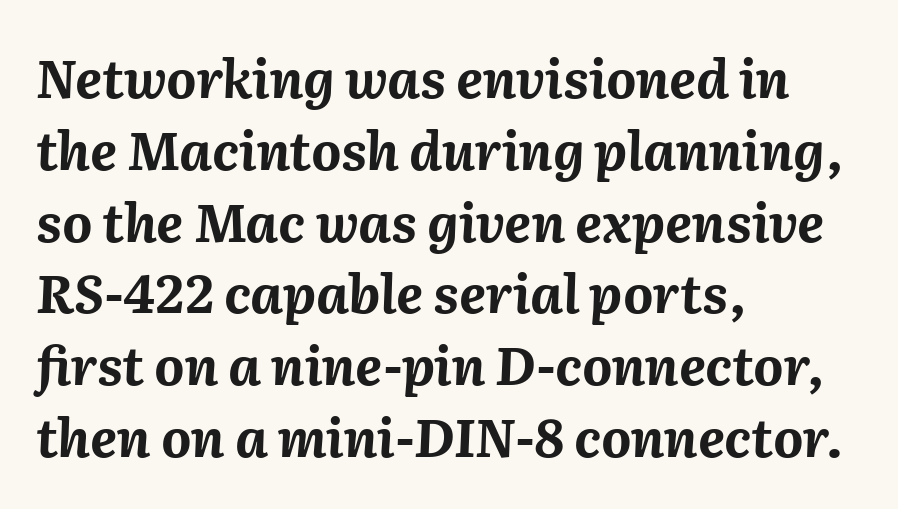
Q: Is the text bold? A: Yes.
Q: Is the text italic (slanted)? A: Yes, it leans right by about 2 degrees.
Q: Is the text underlined? A: No.
Q: How is the paragraph aligned? A: Left-aligned.
Q: Is the spacing between letters normal or unusually wide? A: Normal.
Q: Is the spacing between lines tight, normal or loose? A: Normal.
Q: Width (condensed, normal, or wide)? A: Normal.
Q: Stroke contrast? A: Medium.
Q: x-height? A: Medium.
Q: Monospaced? A: No.
